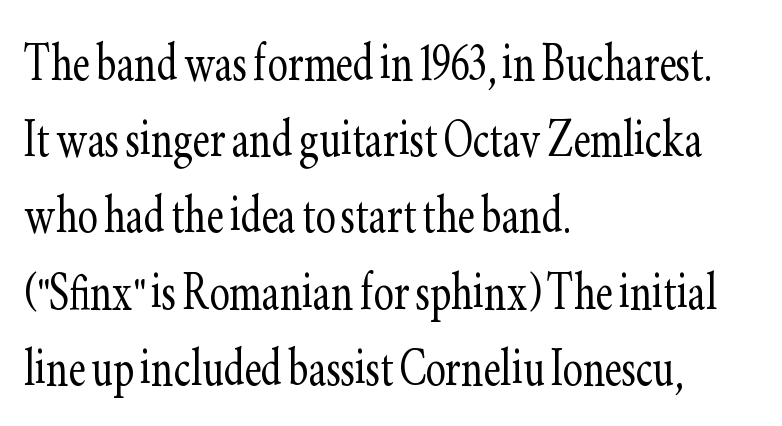
Note: serifs present on the glyphs. A classic flush-left, rag-right setting is used for this passage. The gap between lines stays unmarked. No extra tracking has been applied to these lines. The typeface has the unassuming heft of standard copy or less.
